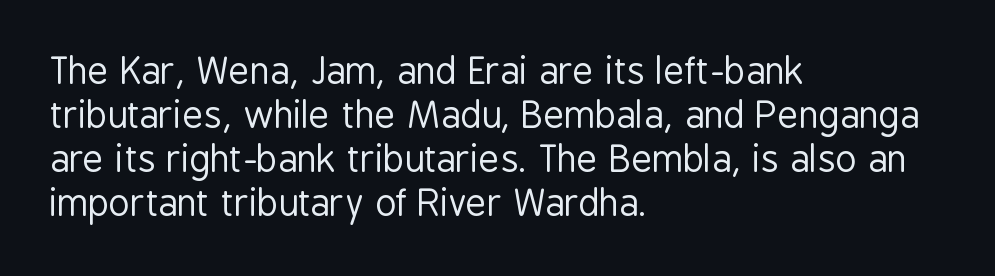
{"serif": "no", "italic": "no", "bold": "no", "weight": "regular", "width": "condensed", "stroke_contrast": "low", "x_height": "medium", "monospaced": "no", "underline": "no", "align": "left", "line_spacing_ratio": 1.22, "letter_spacing": "normal", "letter_spacing_em": 0.0, "glyph_px": 36}
